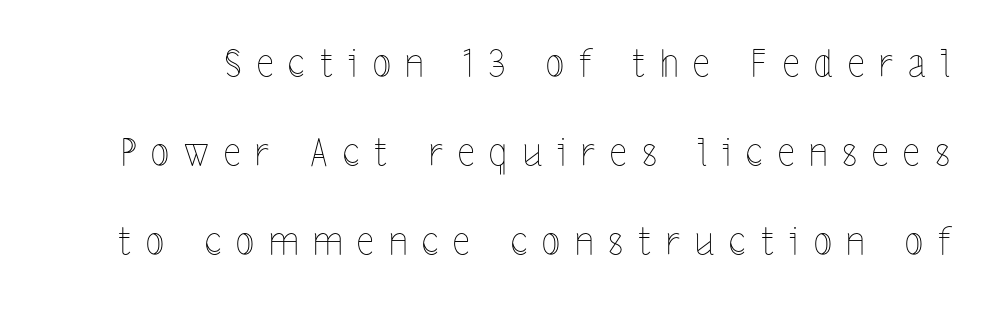
{"italic": "no", "bold": "no", "weight": "thin", "width": "condensed", "x_height": "medium", "monospaced": "no", "underline": "no", "line_spacing": "loose", "line_spacing_ratio": 2.34, "letter_spacing": "wide", "letter_spacing_em": 0.39, "glyph_px": 38}
